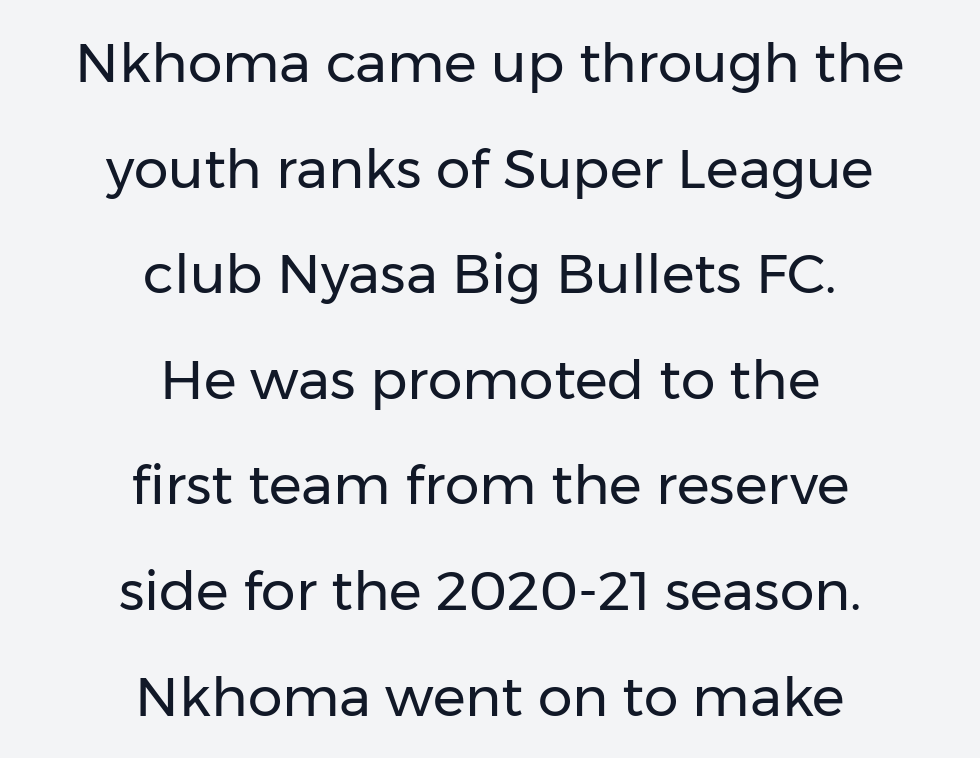
Q: Is the text bold? A: No.
Q: Is the text italic (slanted)? A: No, it is upright.
Q: Is the typeface a serif or a sans-serif typeface? A: Sans-serif.
Q: Is the text underlined? A: No.
Q: How is the paragraph aligned? A: Centered.
Q: Is the spacing between letters normal or unusually wide? A: Normal.
Q: Is the spacing between lines tight, normal or loose? A: Loose.
Q: Width (condensed, normal, or wide)? A: Normal.
Q: Stroke contrast? A: Low.
Q: x-height? A: Medium.
Q: Monospaced? A: No.
